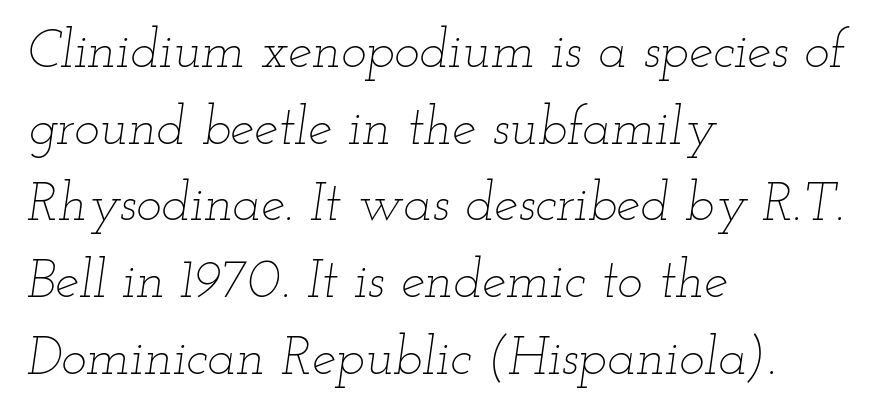
{"italic": "yes", "lean": "right", "slant_degrees": 12, "bold": "no", "weight": "thin", "width": "wide", "stroke_contrast": "low", "x_height": "small", "monospaced": "no", "underline": "no", "align": "left", "line_spacing": "normal", "line_spacing_ratio": 1.42, "letter_spacing": "normal", "letter_spacing_em": 0.0, "glyph_px": 54}
